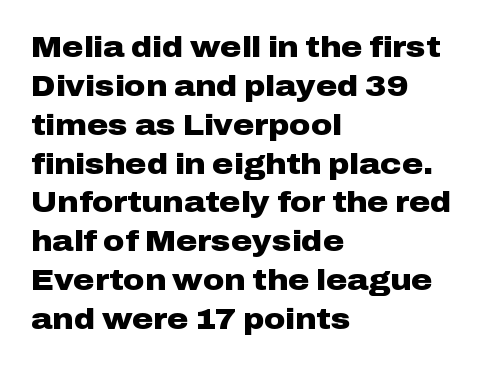
{"serif": "no", "italic": "no", "bold": "yes", "weight": "heavy", "width": "wide", "stroke_contrast": "low", "x_height": "medium", "monospaced": "no", "underline": "no", "align": "left", "line_spacing": "normal", "line_spacing_ratio": 1.34, "letter_spacing": "normal", "letter_spacing_em": 0.0, "glyph_px": 29}
